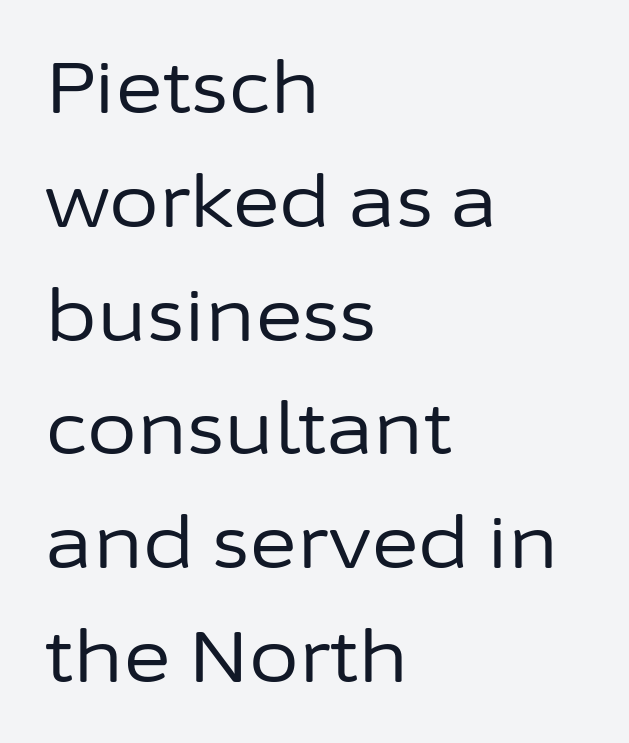
Tall strokes in this sample are plumb rather than angled. Quick note: interline space is typical. This rendering uses left alignment, leaving the right contour irregular. The passage shown is not underscored anywhere. Here the designer chose a conventional face with non-uniform glyph widths. The letters look calm and open, with moderate or lighter stems.
